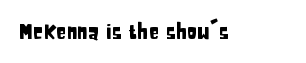
{"italic": "no", "underline": "no", "letter_spacing": "normal", "letter_spacing_em": 0.0, "glyph_px": 21}
